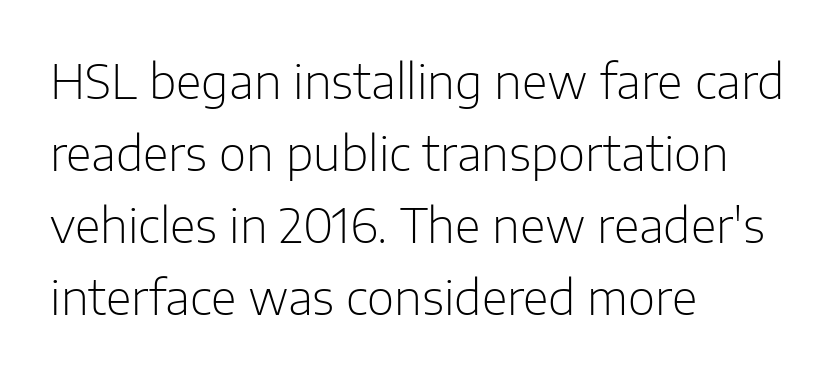
{"serif": "no", "italic": "no", "bold": "no", "weight": "light", "width": "normal", "stroke_contrast": "low", "x_height": "medium", "monospaced": "no", "underline": "no", "align": "left", "line_spacing": "normal", "line_spacing_ratio": 1.53, "letter_spacing": "normal", "letter_spacing_em": 0.0, "glyph_px": 47}
